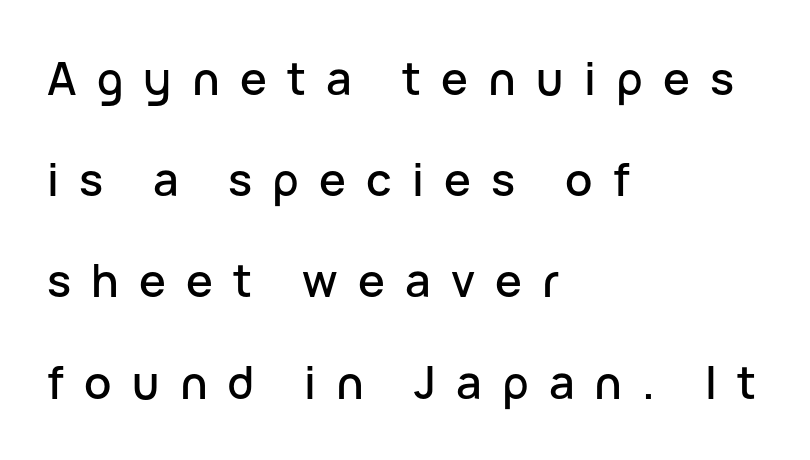
{"serif": "no", "italic": "no", "width": "normal", "stroke_contrast": "low", "x_height": "medium", "monospaced": "no", "underline": "no", "align": "left", "line_spacing": "loose", "line_spacing_ratio": 2.25, "letter_spacing": "wide", "letter_spacing_em": 0.45, "glyph_px": 45}
